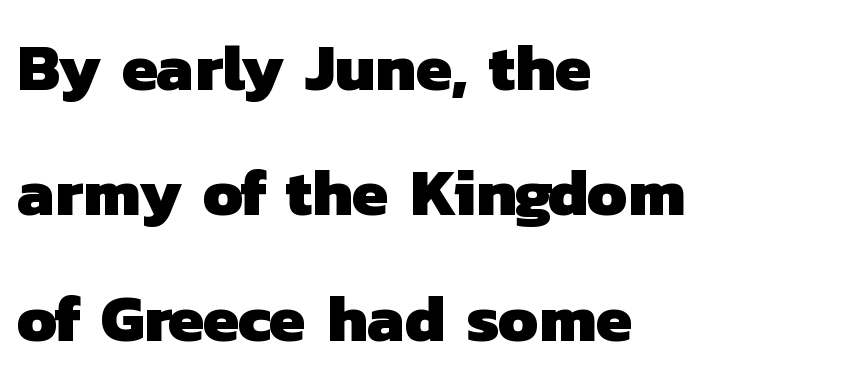
{"serif": "no", "bold": "yes", "weight": "heavy", "width": "normal", "stroke_contrast": "low", "x_height": "medium", "monospaced": "no", "underline": "no", "align": "left", "line_spacing": "loose", "line_spacing_ratio": 1.9, "letter_spacing": "normal", "letter_spacing_em": 0.0, "glyph_px": 66}
